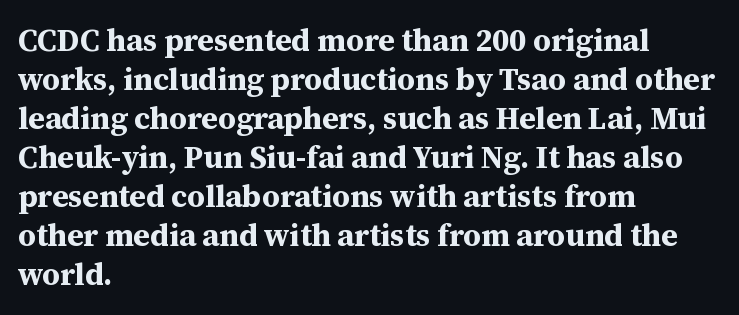
{"serif": "yes", "italic": "no", "bold": "yes", "weight": "bold", "width": "normal", "stroke_contrast": "medium", "x_height": "medium", "monospaced": "no", "underline": "no", "align": "left", "line_spacing": "normal", "line_spacing_ratio": 1.26, "letter_spacing": "normal", "letter_spacing_em": 0.0, "glyph_px": 31}
